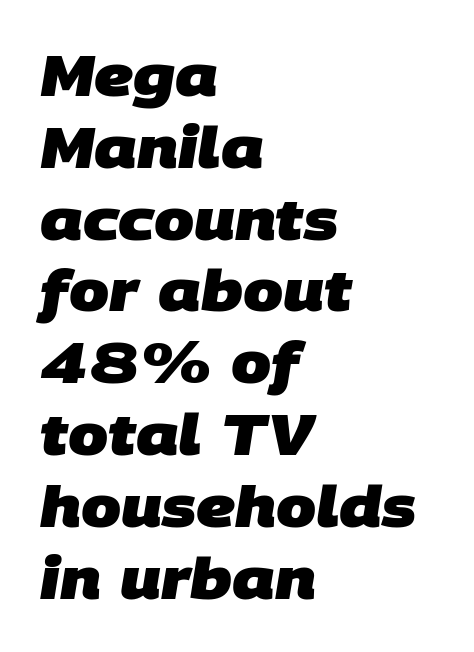
The image shows 57 px heavy sans-serif type; set left-aligned, normal line spacing (1.26x), normal letter spacing, not underlined; low stroke contrast and a large x-height.
